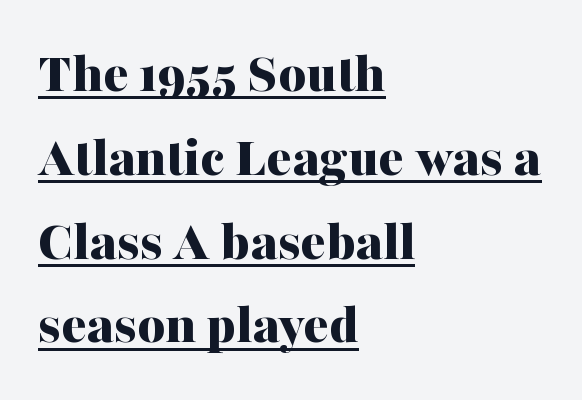
Regarding serifs, this sample has them. One-word summary of the alignment: left. This rendering features underlined lettering. Here the glyphs are tracked normally, forming tight word shapes. Whoever set this chose a conventional vertical rhythm.
